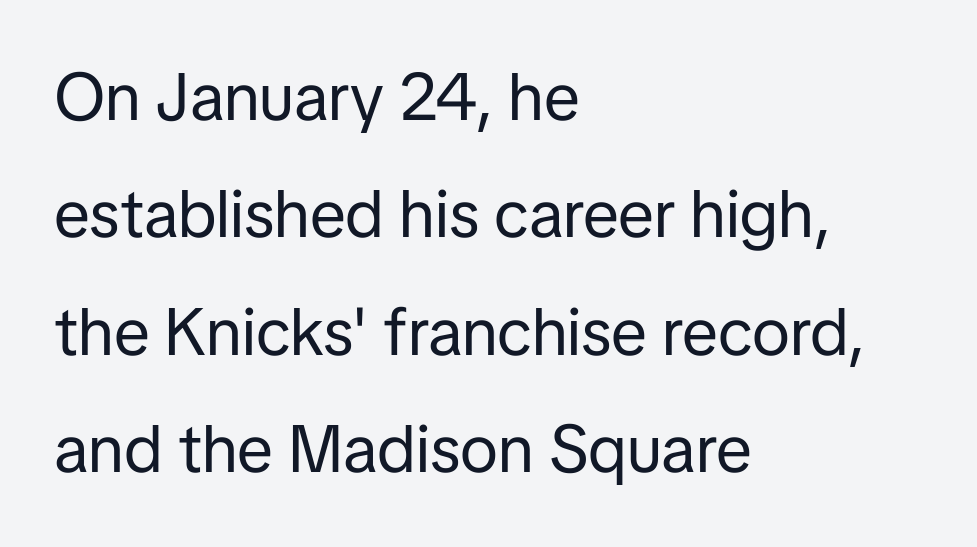
The image shows 66 px regular-weight sans-serif type, upright; set left-aligned, line spacing 1.78x, normal letter spacing, not underlined; low stroke contrast and a medium x-height.
